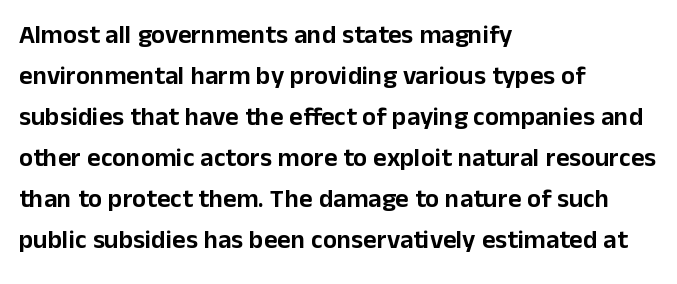
Descenders hang freely into open space. The font's upright variant was chosen for this text. Alignment: flush left. Leading: standard. The letterforms sit shoulder to shoulder at normal distance.
